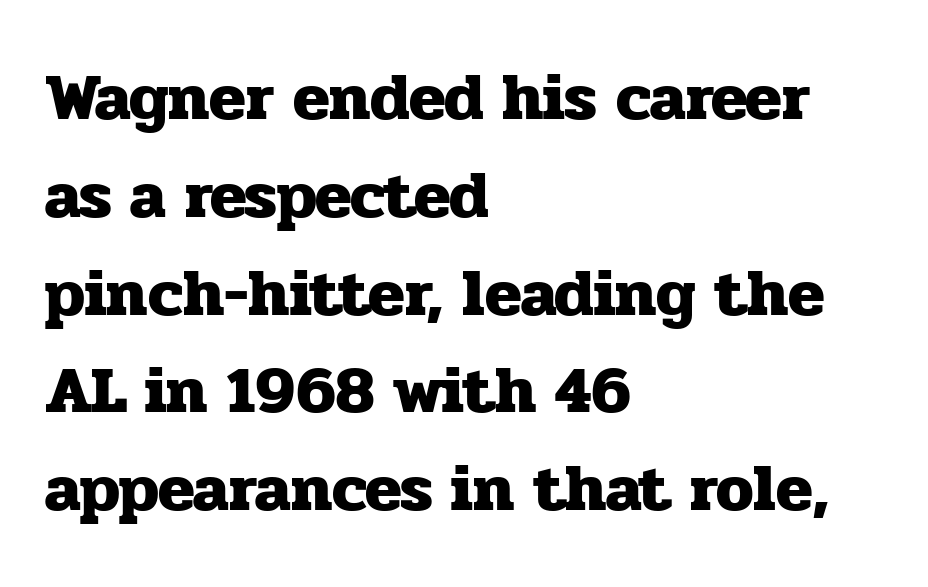
{"serif": "yes", "italic": "no", "bold": "yes", "weight": "heavy", "width": "normal", "stroke_contrast": "low", "x_height": "medium", "monospaced": "no", "underline": "no", "align": "left", "line_spacing": "normal", "line_spacing_ratio": 1.46, "letter_spacing": "normal", "letter_spacing_em": 0.0, "glyph_px": 67}
